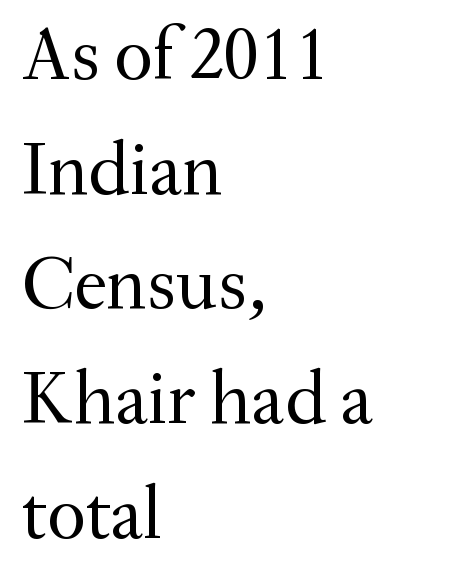
A typesetter would call this zero additional tracking. The cut favours lightness, reaching ordinary text weight at its darkest. Type without underlining. Style check: upright.
